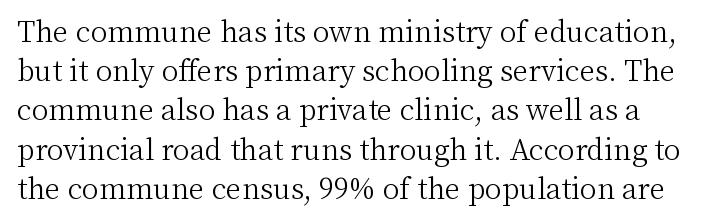
{"serif": "yes", "italic": "no", "bold": "no", "weight": "light", "width": "normal", "stroke_contrast": "medium", "x_height": "medium", "monospaced": "no", "underline": "no", "line_spacing": "normal", "line_spacing_ratio": 1.4, "letter_spacing": "normal", "letter_spacing_em": 0.0, "glyph_px": 28}
